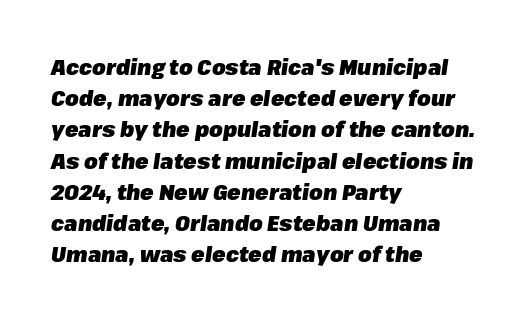
Evenly set lines give the paragraph a standard silhouette. The face used here is rendered with its standard letterfit. The face used here has the dense, thick strokes of a bold. A clean baseline with only descenders dipping below it.
